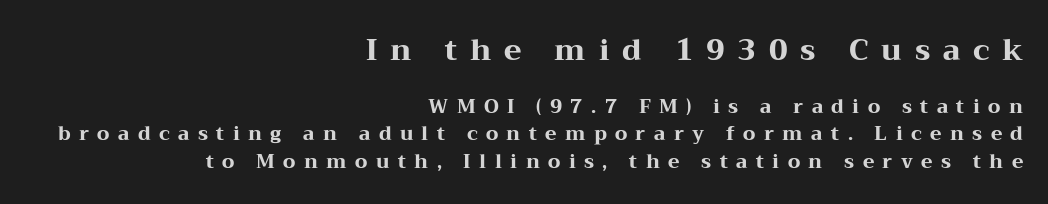
The passage shown has open, widely tracked lettering throughout. The designer left line spacing at the default. Font category for this specimen: serif. Does the copy run flush right? Yes — the right margin is perfectly even. The face used here is proportionally spaced, like ordinary book or web type. Posture: vertical.
